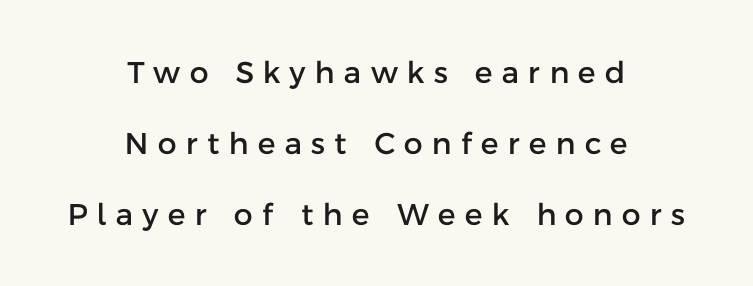
The image shows 30 px sans-serif type, upright; set centered, loose line spacing (2.36x), unusually wide letter spacing (+0.31 em), not underlined; low stroke contrast and a medium x-height.
